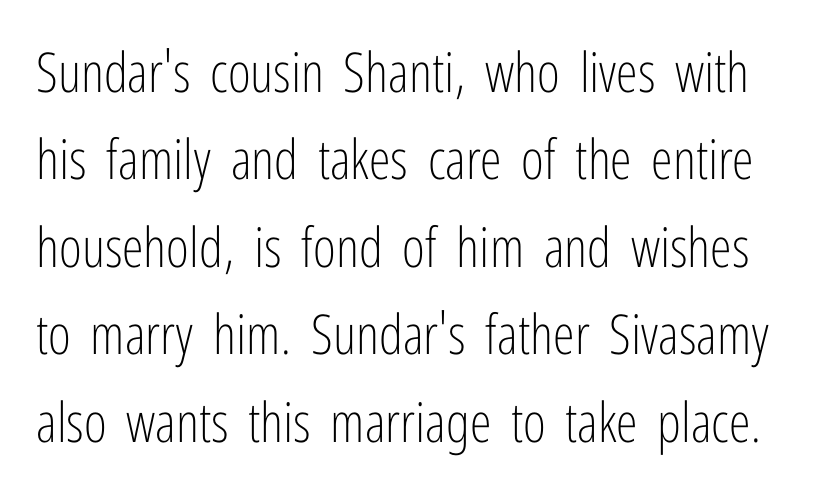
Is there much room between lines? A standard amount, neither cramped nor airy. Think of a printed novel: that variable character pitch is what you see here. The letters carry no serifs — their stems end cleanly without finishing strokes. Every character sits straight up, as roman type does. No letter is thick-stroked: the sample isn't bold.
